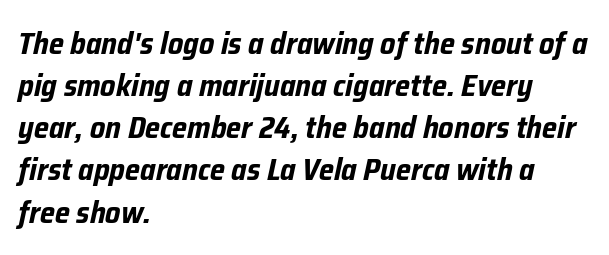
Does extra space separate the letters? No, they use regular spacing. This block has exactly the height ordinary leading produces. You could not count columns in this text — the font is proportionally spaced. This sample uses an oblique cut, with every glyph tilted off the vertical.
